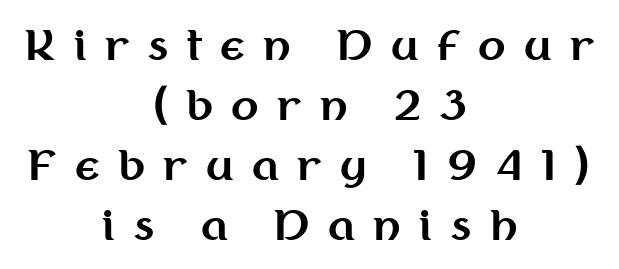
Examine the stroke ends and you'll find no serifs. One glance says typical: line gaps are just what's usual. Layout note: lines centered. A roman cut, with each character standing at attention. Each letter keeps its own natural width here, so spacing adapts to shape.
